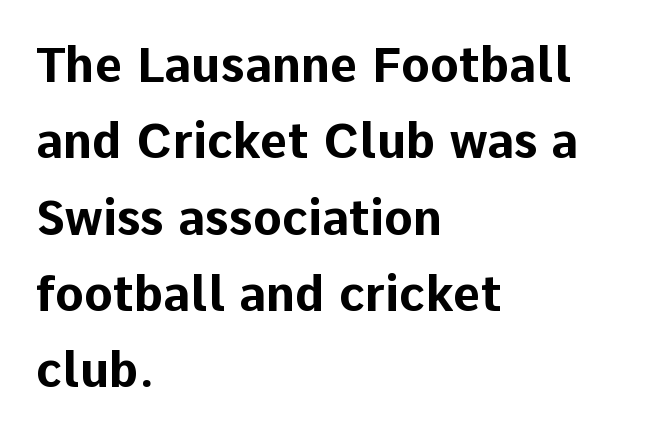
The image shows 48 px bold sans-serif type, upright; set left-aligned, normal line spacing (1.59x), normal letter spacing, not underlined; low stroke contrast and a medium x-height.
